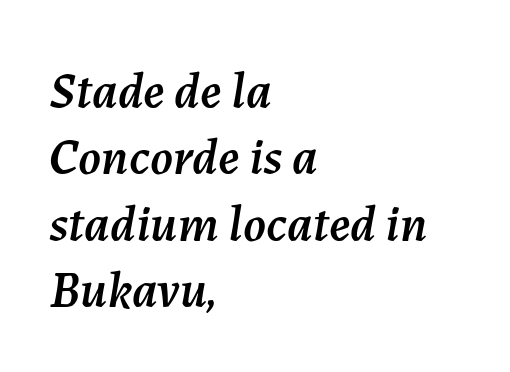
The image shows 51 px text type, italic (leaning right); set left-aligned, normal line spacing (1.3x), normal letter spacing, not underlined; medium stroke contrast and a medium x-height.
